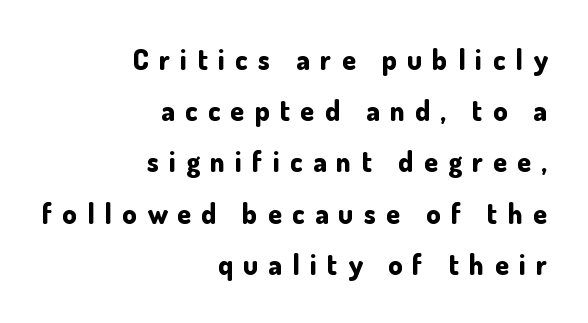
Q: Is the text bold? A: Yes.
Q: Is the text italic (slanted)? A: No, it is upright.
Q: Is the typeface a serif or a sans-serif typeface? A: Sans-serif.
Q: Is the text underlined? A: No.
Q: How is the paragraph aligned? A: Right-aligned.
Q: Is the spacing between letters normal or unusually wide? A: Unusually wide.
Q: Width (condensed, normal, or wide)? A: Normal.
Q: Stroke contrast? A: Low.
Q: x-height? A: Small.
Q: Monospaced? A: No.
